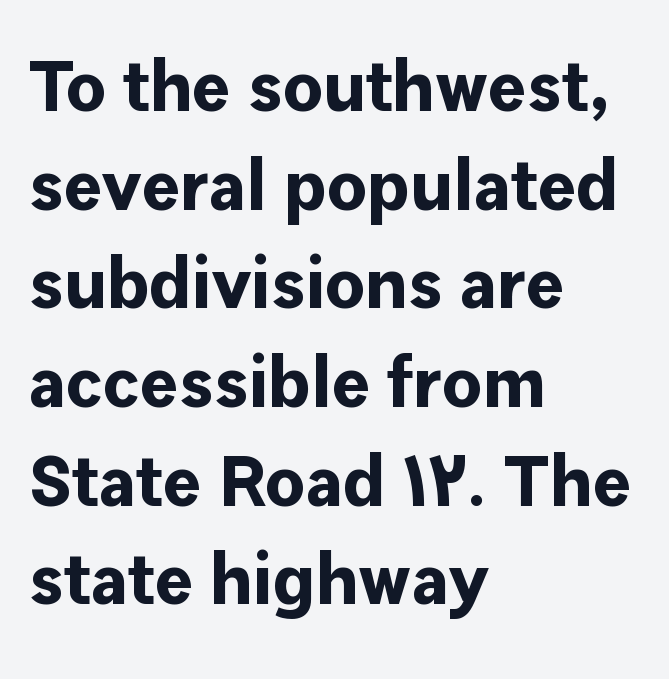
Each letter's strokes conclude bluntly, with no projecting serifs. The font's upright variant was chosen for this text. Note the varied advance widths — an 'i' is clearly narrower than an 'm'. Compared with a centered layout, this one pins lines to the left instead. The space beneath each line is pristine and unruled.
